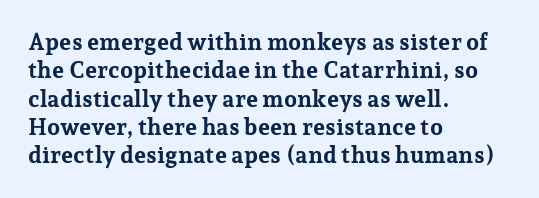
{"italic": "no", "bold": "yes", "underline": "no", "align": "left", "line_spacing_ratio": 1.23, "letter_spacing": "normal", "letter_spacing_em": 0.0, "glyph_px": 23}
